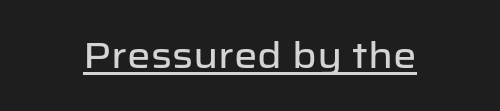
{"serif": "no", "italic": "no", "width": "normal", "stroke_contrast": "low", "x_height": "medium", "monospaced": "no", "underline": "yes", "align": "center", "letter_spacing": "normal", "letter_spacing_em": 0.0, "glyph_px": 37}
